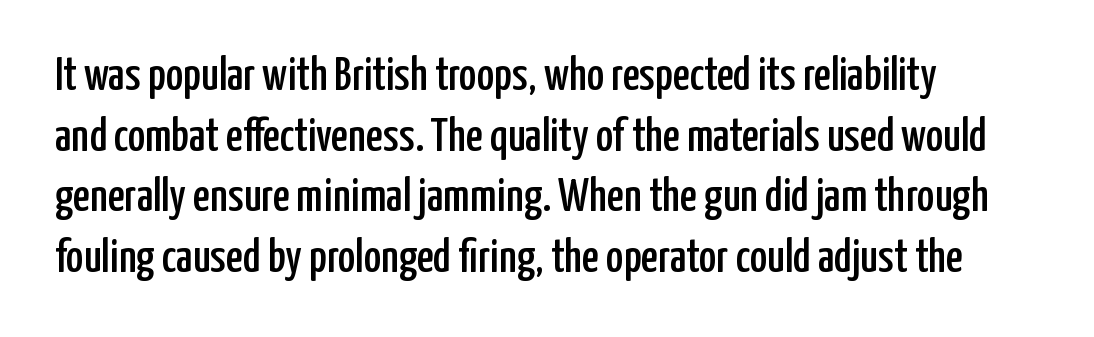
A classic flush-left, rag-right setting is used for this passage. Descenders hang freely into open space. Successive baselines arrive at the customary interval. The passage shown is typed in a proportional face where columns would drift. Font category for this specimen: sans-serif.
